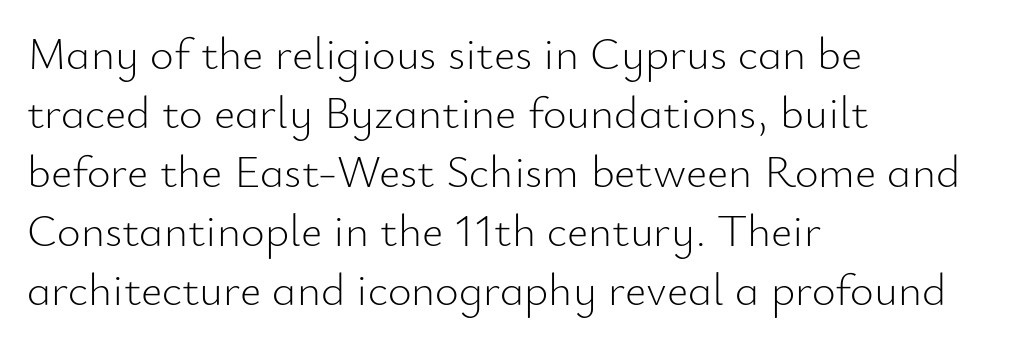
The characters are drawn with everyday or finer stroke widths. Check where the strokes stop: nothing finishes them off — pure sans. Regular leading. The passage shown is not underscored anywhere.
